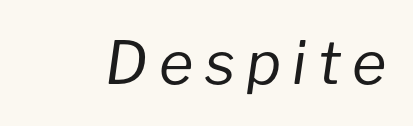
Do the characters align in a grid? No, the font is proportional. It's the slanting kind of type. Caption: face not bold, strokes unweighted. Glance below the letters and you will spot only blank space.
